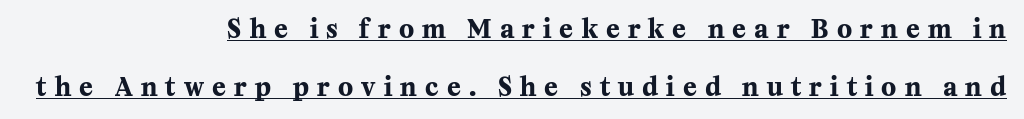
{"italic": "no", "bold": "yes", "underline": "yes", "align": "right", "line_spacing": "loose", "line_spacing_ratio": 2.31, "letter_spacing": "wide", "letter_spacing_em": 0.33, "glyph_px": 25}
